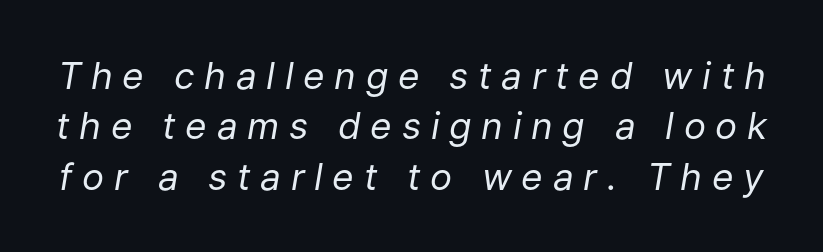
Q: Is the text bold? A: No.
Q: Is the text italic (slanted)? A: Yes, it leans right by about 9 degrees.
Q: Is the text underlined? A: No.
Q: Is the spacing between letters normal or unusually wide? A: Unusually wide.
Q: Is the spacing between lines tight, normal or loose? A: Normal.
Q: Width (condensed, normal, or wide)? A: Normal.
Q: Stroke contrast? A: Low.
Q: x-height? A: Medium.
Q: Monospaced? A: No.
